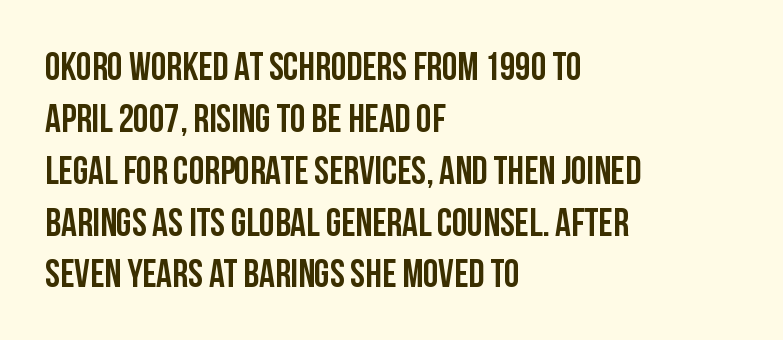
{"serif": "no", "italic": "no", "width": "condensed", "stroke_contrast": "low", "x_height": "large", "monospaced": "no", "underline": "no", "align": "left", "line_spacing": "normal", "line_spacing_ratio": 1.33, "letter_spacing": "normal", "letter_spacing_em": 0.0, "glyph_px": 39}
